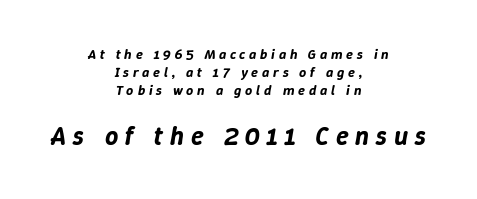
The image shows 26 px text type, italic (leaning right); set centered, normal line spacing (1.27x), unusually wide letter spacing (+0.27 em), not underlined; the second (bottom) block is 1.86x larger.
